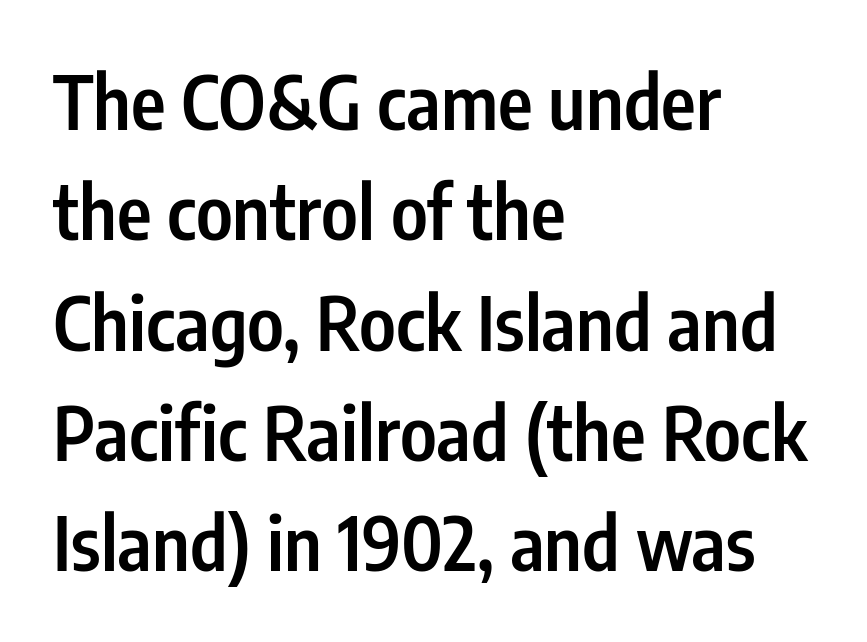
The image shows 74 px semibold, condensed sans-serif type, upright; set left-aligned, normal line spacing (1.49x), normal letter spacing, not underlined; low stroke contrast and a medium x-height.
